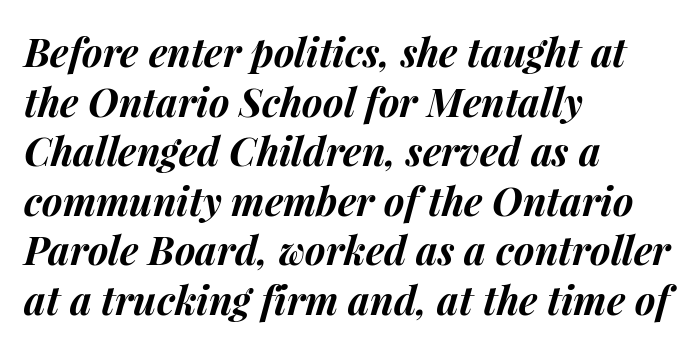
The image shows 39 px bold type, italic (leaning right); set left-aligned, normal line spacing (1.27x), normal letter spacing, not underlined; medium stroke contrast and a medium x-height.
